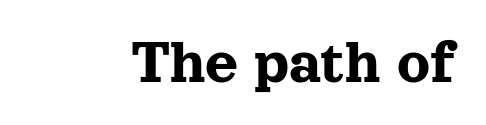
Q: Is the text italic (slanted)? A: No, it is upright.
Q: Is the typeface a serif or a sans-serif typeface? A: Serif.
Q: Is the text underlined? A: No.
Q: Is the spacing between letters normal or unusually wide? A: Normal.
Q: Width (condensed, normal, or wide)? A: Normal.
Q: x-height? A: Medium.
Q: Monospaced? A: No.
